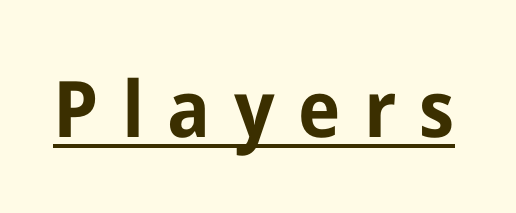
{"serif": "no", "italic": "no", "bold": "yes", "weight": "bold", "width": "normal", "stroke_contrast": "low", "x_height": "medium", "monospaced": "no", "underline": "yes", "letter_spacing": "wide", "letter_spacing_em": 0.3, "glyph_px": 78}
